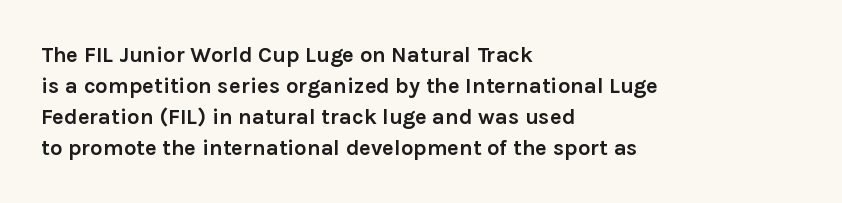
Q: Is the text bold? A: Yes.
Q: Is the text italic (slanted)? A: No, it is upright.
Q: Is the text underlined? A: No.
Q: How is the paragraph aligned? A: Left-aligned.
Q: Is the spacing between letters normal or unusually wide? A: Normal.
Q: Is the spacing between lines tight, normal or loose? A: Normal.
